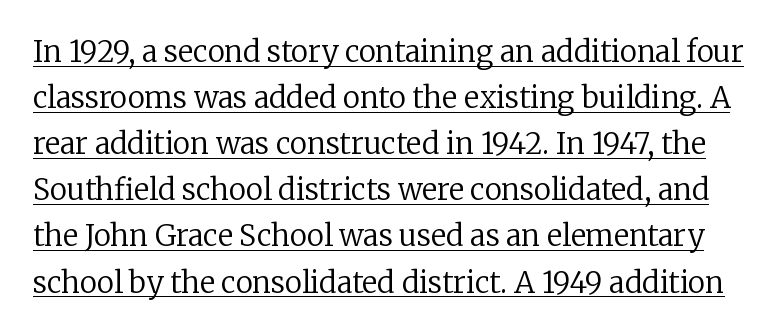
{"serif": "yes", "italic": "no", "bold": "no", "weight": "regular", "width": "normal", "stroke_contrast": "low", "x_height": "medium", "monospaced": "no", "underline": "yes", "line_spacing": "normal", "line_spacing_ratio": 1.59, "letter_spacing": "normal", "letter_spacing_em": 0.0, "glyph_px": 29}
